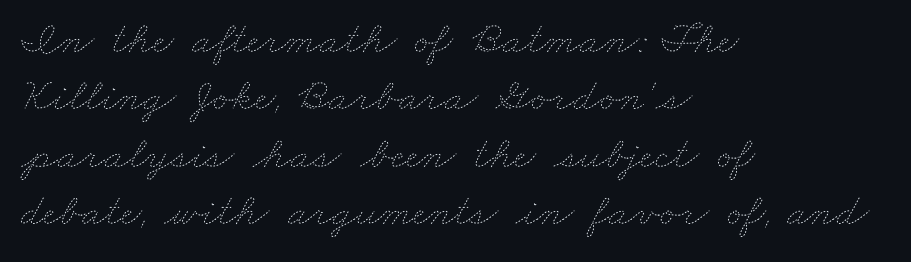
{"bold": "no", "weight": "thin", "width": "wide", "stroke_contrast": "low", "x_height": "small", "monospaced": "no", "underline": "no", "align": "left", "line_spacing": "normal", "line_spacing_ratio": 1.25, "letter_spacing": "normal", "letter_spacing_em": 0.0, "glyph_px": 46}
